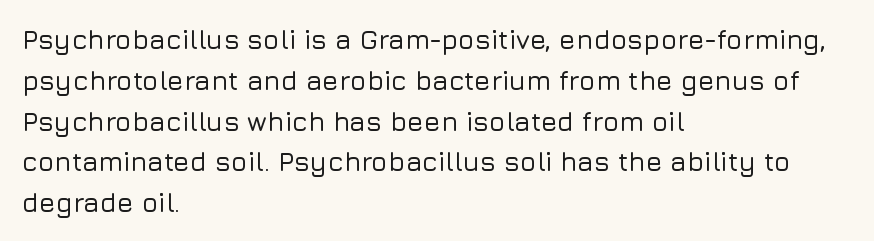
{"italic": "no", "underline": "no", "align": "left", "line_spacing": "normal", "line_spacing_ratio": 1.51, "letter_spacing": "normal", "letter_spacing_em": 0.0, "glyph_px": 27}
